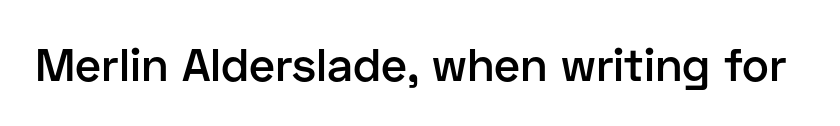
Are there feet on the stems? There aren't — it's a sans. The passage shown is not underscored anywhere. This sample uses an upright cut, with every glyph sitting square on the baseline. Proportional: the letters do not fall into vertical columns. A typesetter would call this zero additional tracking.
